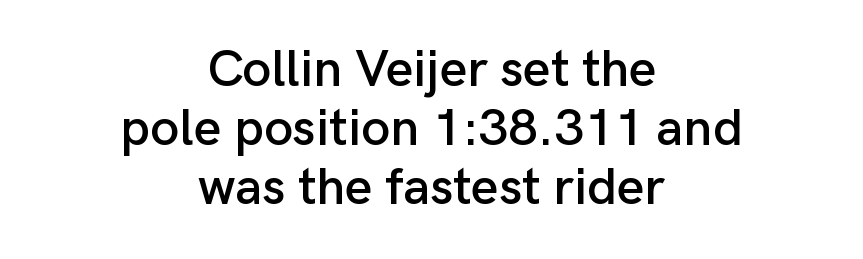
Ordinary non-slanted type is in use. Has an underline been added? It has not. Alignment: centered. The passage shown stacks its lines with hardly any gap. These lines are composed in type without serifs.
